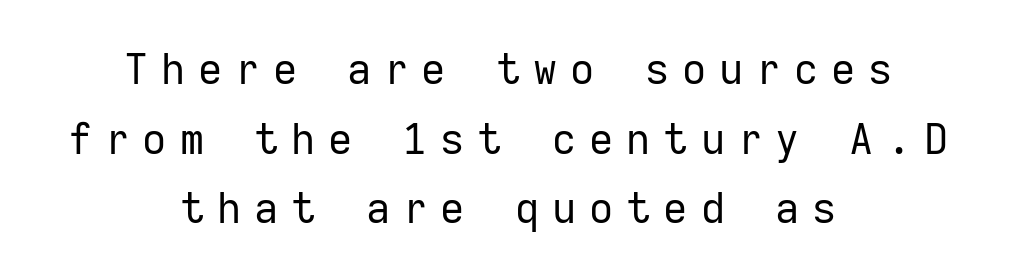
The image shows 42 px regular-weight sans-serif type, upright, monospaced; set centered, normal line spacing (1.66x), unusually wide letter spacing (+0.31 em), not underlined; low stroke contrast and a medium x-height.
